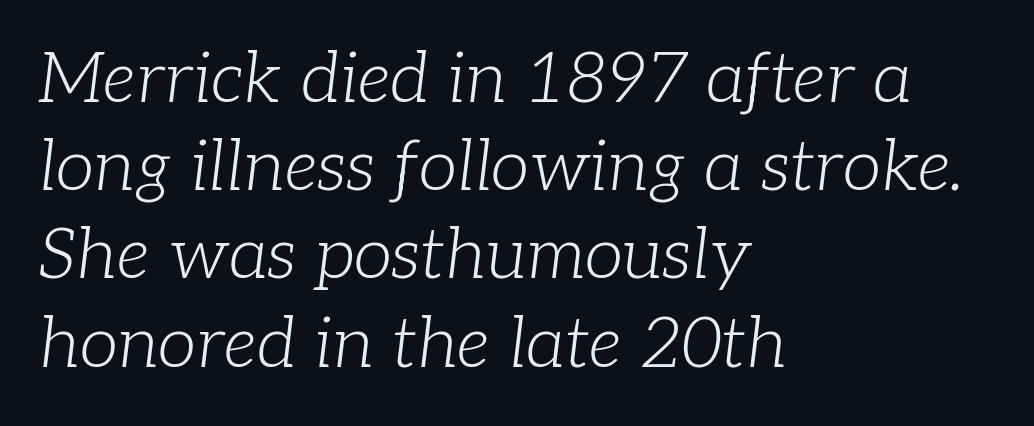
Q: Is the text bold? A: No.
Q: Is the text italic (slanted)? A: Yes, it leans right by about 7 degrees.
Q: Is the typeface a serif or a sans-serif typeface? A: Serif.
Q: Is the text underlined? A: No.
Q: How is the paragraph aligned? A: Left-aligned.
Q: Is the spacing between letters normal or unusually wide? A: Normal.
Q: Is the spacing between lines tight, normal or loose? A: Normal.
Q: Width (condensed, normal, or wide)? A: Normal.
Q: Stroke contrast? A: Low.
Q: x-height? A: Medium.
Q: Monospaced? A: No.
